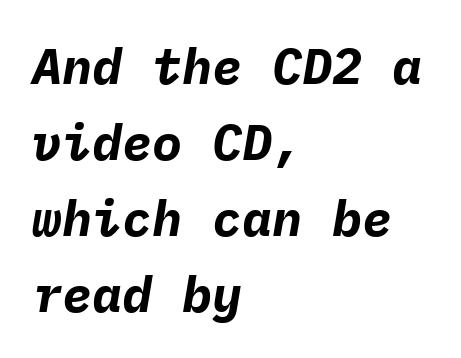
Q: Is the text bold? A: Yes.
Q: Is the text italic (slanted)? A: Yes, it leans right by about 9 degrees.
Q: Is the text underlined? A: No.
Q: How is the paragraph aligned? A: Left-aligned.
Q: Is the spacing between letters normal or unusually wide? A: Normal.
Q: Is the spacing between lines tight, normal or loose? A: Normal.
Q: Width (condensed, normal, or wide)? A: Normal.
Q: Stroke contrast? A: Low.
Q: x-height? A: Medium.
Q: Monospaced? A: Yes.
